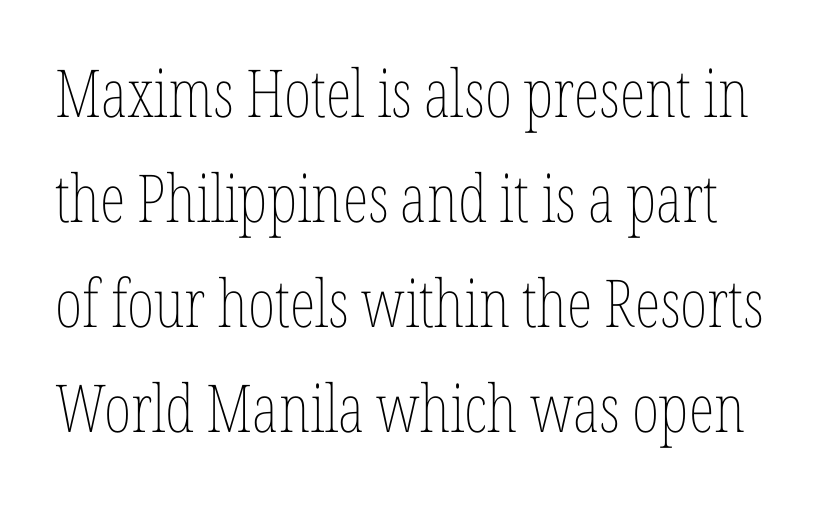
The image shows 66 px thin, condensed type, upright; set normal line spacing (1.59x), normal letter spacing, not underlined; low stroke contrast and a medium x-height.
